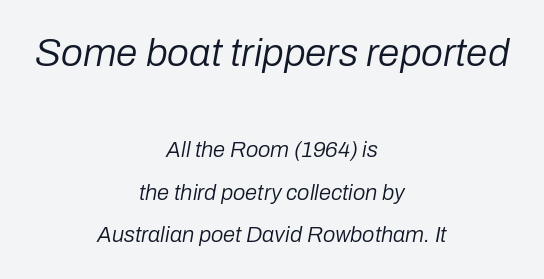
Q: Is the text bold? A: No.
Q: Is the text italic (slanted)? A: Yes, it leans right by about 10 degrees.
Q: Is the text underlined? A: No.
Q: How is the paragraph aligned? A: Centered.
Q: Is the spacing between letters normal or unusually wide? A: Normal.
Q: Is the spacing between lines tight, normal or loose? A: Loose.
Q: Which block of text is set in a larger size, the first (top) or the second (bottom)? A: The first (top) one.
Q: Width (condensed, normal, or wide)? A: Normal.
Q: Stroke contrast? A: Low.
Q: x-height? A: Medium.
Q: Monospaced? A: No.
